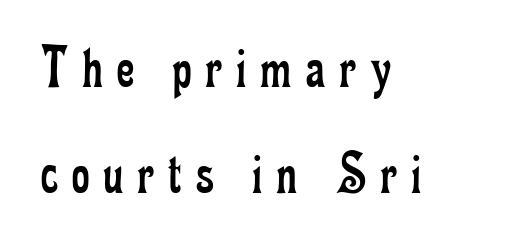
{"serif": "yes", "italic": "no", "bold": "no", "weight": "regular", "width": "condensed", "stroke_contrast": "low", "x_height": "small", "monospaced": "no", "underline": "no", "align": "left", "line_spacing_ratio": 1.73, "letter_spacing": "wide", "letter_spacing_em": 0.23, "glyph_px": 61}
